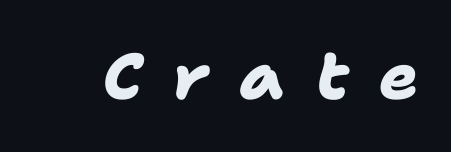
Chunky letters — that's bold for sure. The line texture is sparse and dotted thanks to wide tracking. Type style note: lacks serifs. Bare-footed words on every line.
